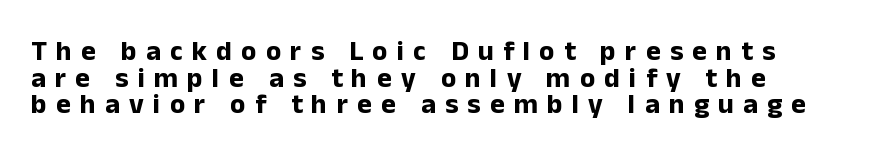
Reading down the column, the eye jumps only a short way to each next line. Someone cranked the tracking dial way up on this one. Descender tails drop into unmarked territory. Students, this is bold: see how much ink each stroke carries.
